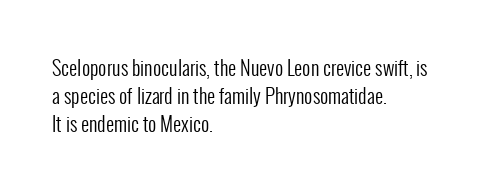
Q: Is the text bold? A: No.
Q: Is the text italic (slanted)? A: No, it is upright.
Q: Is the text underlined? A: No.
Q: How is the paragraph aligned? A: Left-aligned.
Q: Is the spacing between letters normal or unusually wide? A: Normal.
Q: Is the spacing between lines tight, normal or loose? A: Normal.
